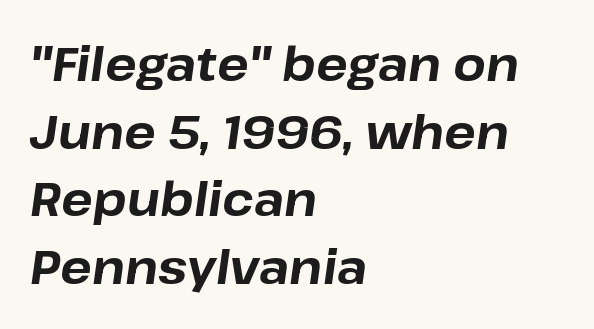
Q: Is the text bold? A: Yes.
Q: Is the text italic (slanted)? A: Yes, it leans right by about 8 degrees.
Q: Is the text underlined? A: No.
Q: How is the paragraph aligned? A: Left-aligned.
Q: Is the spacing between letters normal or unusually wide? A: Normal.
Q: Is the spacing between lines tight, normal or loose? A: Normal.
Q: Width (condensed, normal, or wide)? A: Normal.
Q: Stroke contrast? A: Low.
Q: x-height? A: Medium.
Q: Monospaced? A: No.
